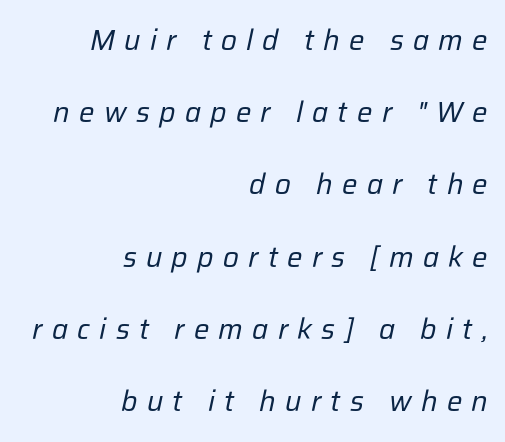
{"italic": "yes", "lean": "right", "slant_degrees": 12, "bold": "no", "weight": "regular", "width": "normal", "stroke_contrast": "low", "x_height": "medium", "monospaced": "no", "underline": "no", "align": "right", "line_spacing": "loose", "line_spacing_ratio": 2.49, "letter_spacing": "wide", "letter_spacing_em": 0.32, "glyph_px": 29}
